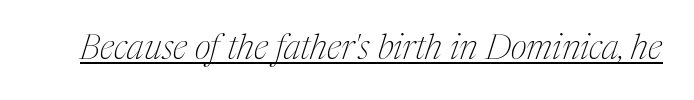
Q: Is the text bold? A: No.
Q: Is the text italic (slanted)? A: Yes, it leans right by about 17 degrees.
Q: Is the typeface a serif or a sans-serif typeface? A: Serif.
Q: Is the text underlined? A: Yes.
Q: Is the spacing between letters normal or unusually wide? A: Normal.
Q: Width (condensed, normal, or wide)? A: Condensed.
Q: Stroke contrast? A: Medium.
Q: x-height? A: Medium.
Q: Monospaced? A: No.
